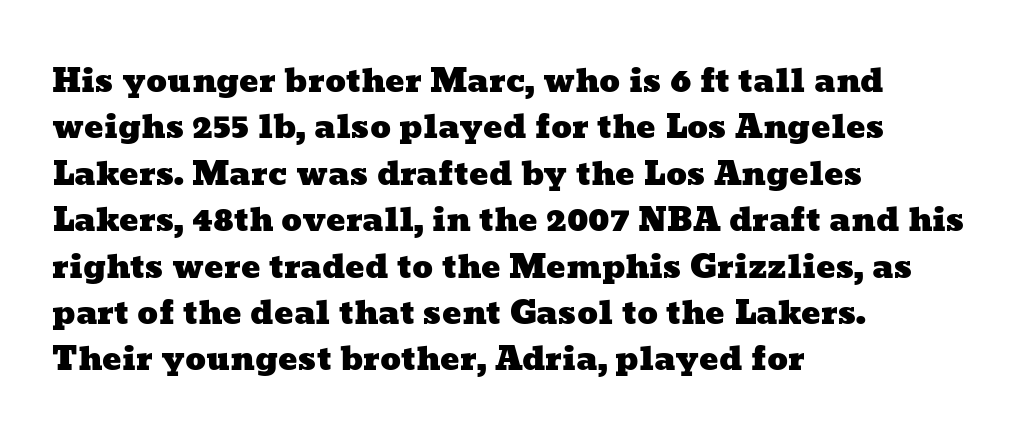
Varying glyph widths throughout — classic text-font behaviour. Vertical spacing — default. The lines are quadded left. The type is set solid horizontally, with unmodified tracking. The string is rendered with underlining switched off.
